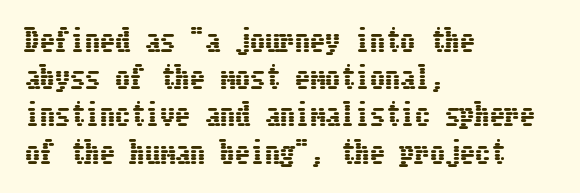
The image shows 30 px condensed type, upright; set left-aligned, line spacing 1.24x, normal letter spacing, not underlined; low stroke contrast and a medium x-height.
